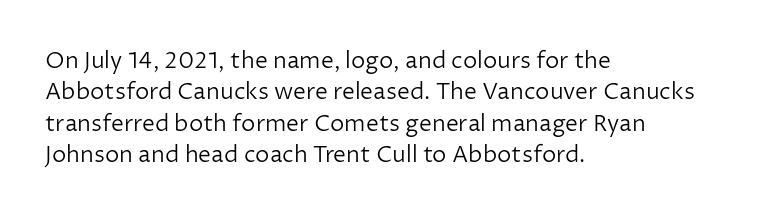
Q: Is the text bold? A: No.
Q: Is the text italic (slanted)? A: No, it is upright.
Q: Is the text underlined? A: No.
Q: How is the paragraph aligned? A: Left-aligned.
Q: Is the spacing between letters normal or unusually wide? A: Normal.
Q: Is the spacing between lines tight, normal or loose? A: Normal.
